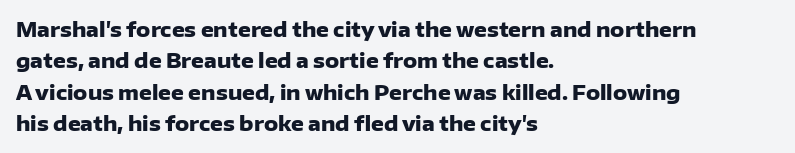
{"italic": "no", "bold": "yes", "underline": "no", "align": "left", "line_spacing": "normal", "line_spacing_ratio": 1.57, "letter_spacing": "normal", "letter_spacing_em": 0.0, "glyph_px": 20}
